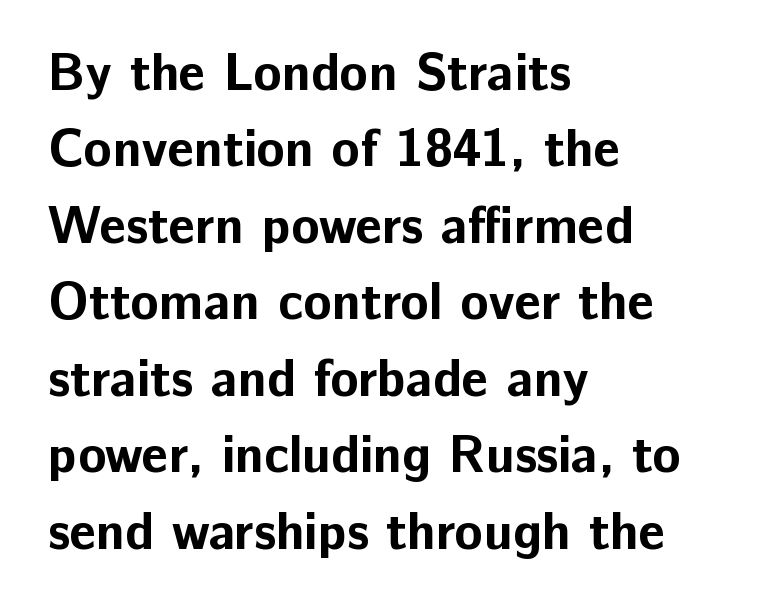
Q: Is the text bold? A: Yes.
Q: Is the text italic (slanted)? A: No, it is upright.
Q: Is the typeface a serif or a sans-serif typeface? A: Sans-serif.
Q: Is the text underlined? A: No.
Q: How is the paragraph aligned? A: Left-aligned.
Q: Is the spacing between letters normal or unusually wide? A: Normal.
Q: Is the spacing between lines tight, normal or loose? A: Normal.
Q: Width (condensed, normal, or wide)? A: Normal.
Q: Stroke contrast? A: Low.
Q: x-height? A: Medium.
Q: Monospaced? A: No.
